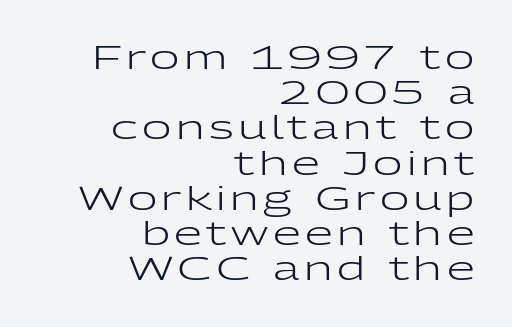
{"serif": "no", "italic": "no", "bold": "no", "weight": "regular", "width": "wide", "stroke_contrast": "low", "x_height": "medium", "monospaced": "no", "underline": "no", "align": "right", "line_spacing": "tight", "line_spacing_ratio": 1.1, "glyph_px": 32}
